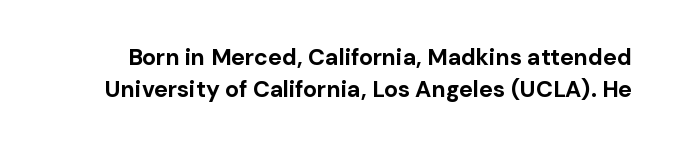
Q: Is the text bold? A: Yes.
Q: Is the text italic (slanted)? A: No, it is upright.
Q: Is the text underlined? A: No.
Q: Is the spacing between letters normal or unusually wide? A: Normal.
Q: Is the spacing between lines tight, normal or loose? A: Normal.
